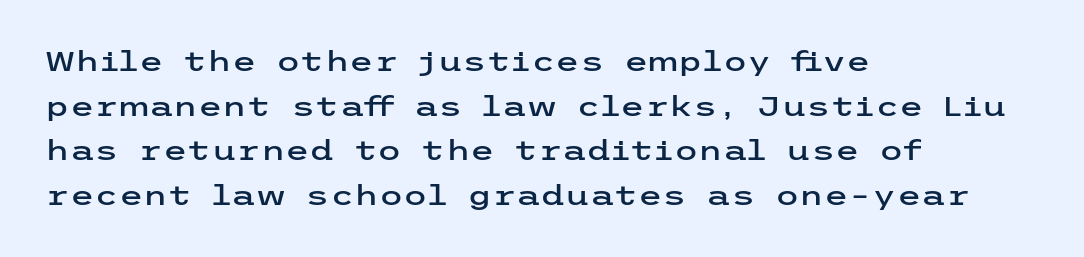
The image shows 28 px wide sans-serif type, upright; set left-aligned, normal line spacing (1.59x), normal letter spacing, not underlined; low stroke contrast and a medium x-height.
